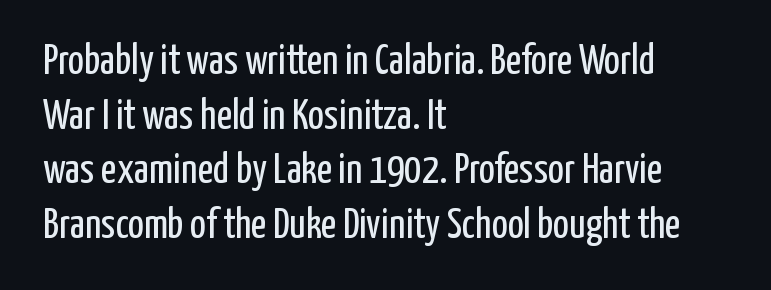
The image shows 42 px regular-weight, condensed sans-serif type, upright; set left-aligned, normal line spacing (1.3x), normal letter spacing, not underlined; low stroke contrast and a medium x-height.
